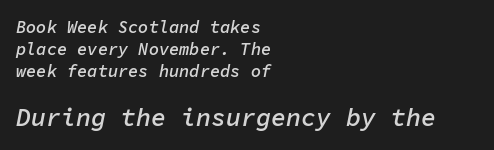
{"italic": "yes", "lean": "right", "slant_degrees": 11, "bold": "semi", "underline": "no", "align": "left", "line_spacing": "normal", "line_spacing_ratio": 1.28, "letter_spacing": "normal", "letter_spacing_em": 0.0, "larger_block": "second", "size_ratio": 1.47, "glyph_px": 25}
